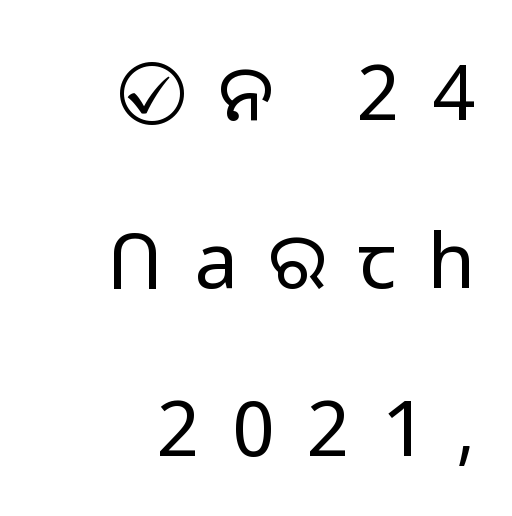
Q: Is the text bold? A: No.
Q: Is the text italic (slanted)? A: No, it is upright.
Q: Is the typeface a serif or a sans-serif typeface? A: Sans-serif.
Q: Is the text underlined? A: No.
Q: How is the paragraph aligned? A: Right-aligned.
Q: Is the spacing between letters normal or unusually wide? A: Unusually wide.
Q: Is the spacing between lines tight, normal or loose? A: Loose.
Q: Width (condensed, normal, or wide)? A: Normal.
Q: Stroke contrast? A: Low.
Q: x-height? A: Medium.
Q: Monospaced? A: No.
